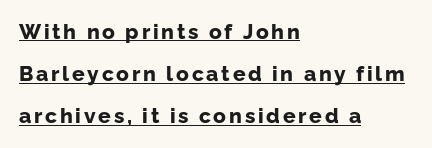
Does the copy run flush right? No — it runs flush left. The string is rendered with underlining switched on. The font's upright variant was chosen for this text. Honestly, the rows look like they've been pulled way apart. The characters look thick and weighty, a clear bold.
